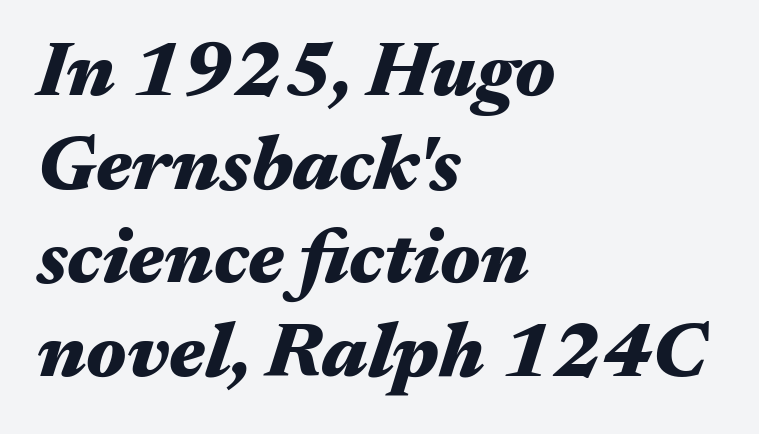
{"italic": "yes", "lean": "right", "slant_degrees": 17, "bold": "yes", "weight": "heavy", "width": "wide", "stroke_contrast": "medium", "x_height": "medium", "monospaced": "no", "underline": "no", "align": "left", "line_spacing_ratio": 1.2, "letter_spacing": "normal", "letter_spacing_em": 0.0, "glyph_px": 78}
